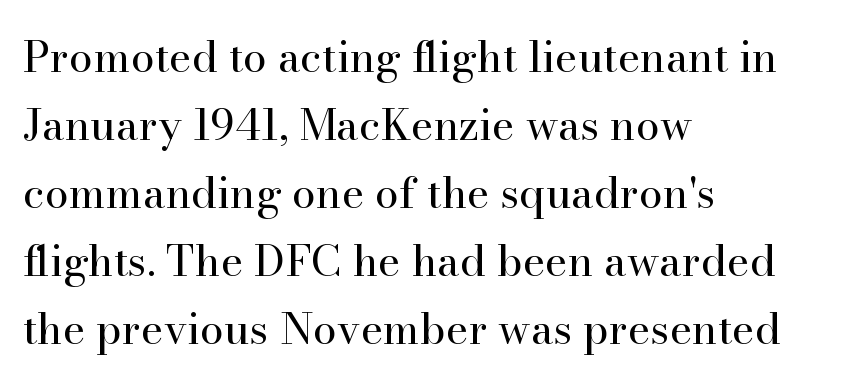
{"serif": "yes", "italic": "no", "bold": "no", "weight": "regular", "width": "normal", "stroke_contrast": "high", "x_height": "small", "monospaced": "no", "underline": "no", "align": "left", "line_spacing": "normal", "line_spacing_ratio": 1.58, "letter_spacing": "normal", "letter_spacing_em": 0.0, "glyph_px": 43}
